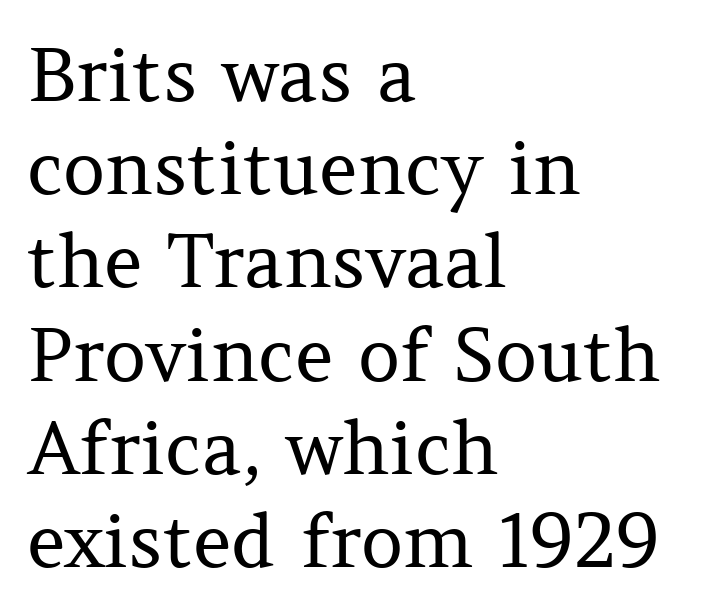
Q: Is the text bold? A: No.
Q: Is the text italic (slanted)? A: No, it is upright.
Q: Is the typeface a serif or a sans-serif typeface? A: Serif.
Q: Is the text underlined? A: No.
Q: How is the paragraph aligned? A: Left-aligned.
Q: Is the spacing between letters normal or unusually wide? A: Normal.
Q: Is the spacing between lines tight, normal or loose? A: Normal.
Q: Width (condensed, normal, or wide)? A: Normal.
Q: Stroke contrast? A: Medium.
Q: x-height? A: Medium.
Q: Monospaced? A: No.
